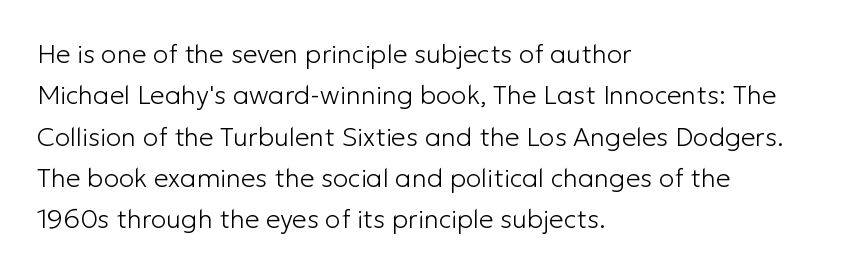
Each stroke keeps to a modest, everyday thickness or less. Whoever set this chose a conventional vertical rhythm. Caption: multi-line text, flush left, ragged right. Underlining? Definitely not there.
